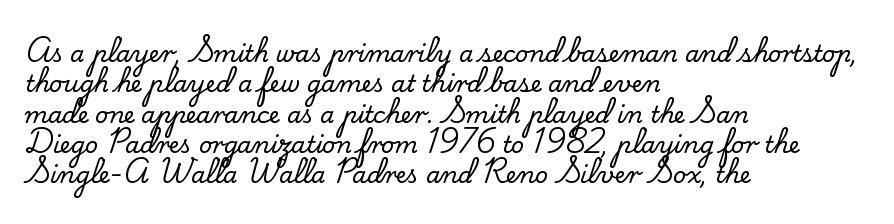
{"underline": "no", "align": "left", "line_spacing": "normal", "line_spacing_ratio": 1.32, "letter_spacing": "normal", "letter_spacing_em": 0.0, "glyph_px": 23}
